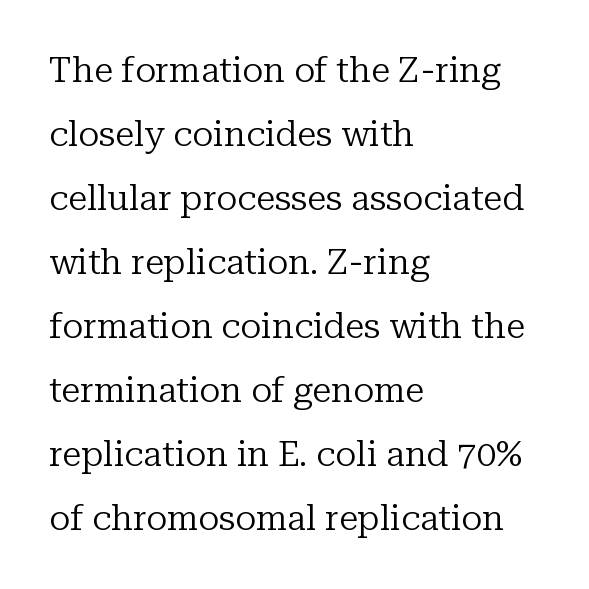
In terms of letterspacing, this is plain default setting. Is the block centered? No — it sits flush against the left margin. Rule under the text: the space is simply empty. It's the straight-up-and-down kind of type.
